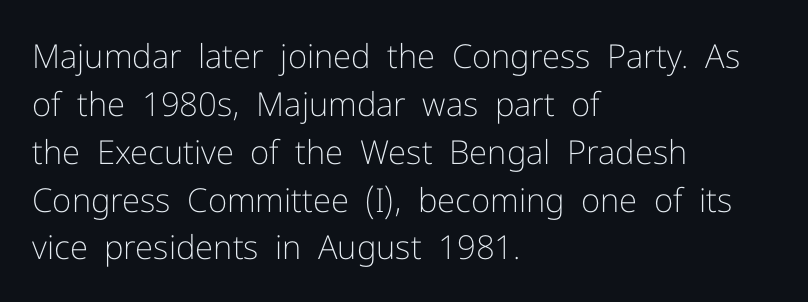
{"serif": "no", "italic": "no", "bold": "no", "weight": "light", "width": "normal", "stroke_contrast": "low", "x_height": "medium", "monospaced": "no", "underline": "no", "align": "left", "line_spacing": "normal", "line_spacing_ratio": 1.45, "letter_spacing": "normal", "letter_spacing_em": 0.0, "glyph_px": 33}
